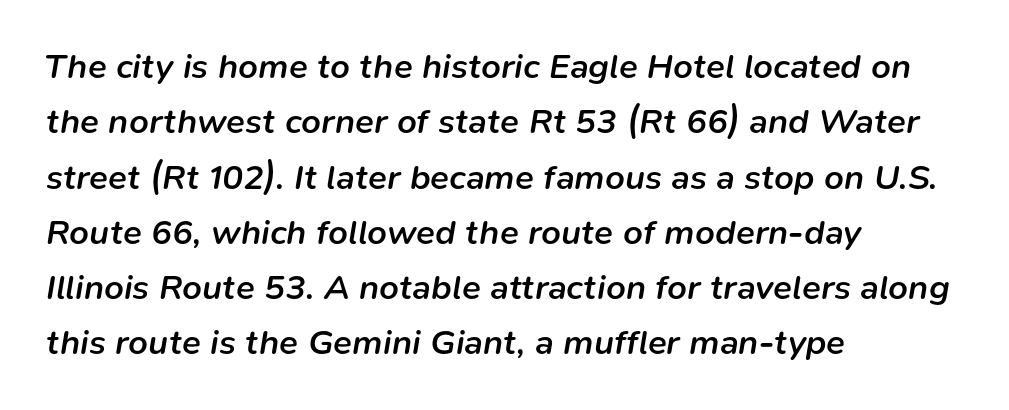
{"italic": "yes", "lean": "right", "slant_degrees": 9, "bold": "semi", "weight": "semibold", "width": "normal", "stroke_contrast": "low", "x_height": "medium", "monospaced": "no", "underline": "no", "align": "left", "line_spacing": "normal", "line_spacing_ratio": 1.58, "letter_spacing": "normal", "letter_spacing_em": 0.0, "glyph_px": 35}
